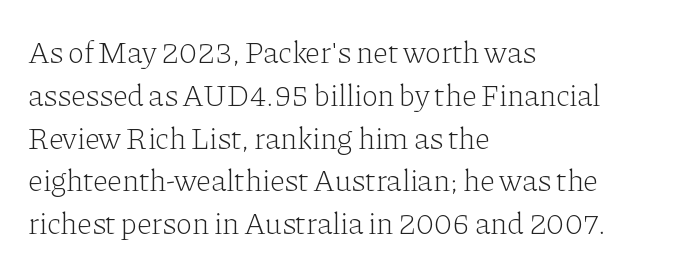
Look at the tracking — it's just the regular setting, nothing added. The rendering uses natural spacing where letterforms have individual widths. Short and long lines alike share a common starting point at left. This reads as an unemphasized weight, regular at the heaviest. Each row of text sits above clean, open space.
